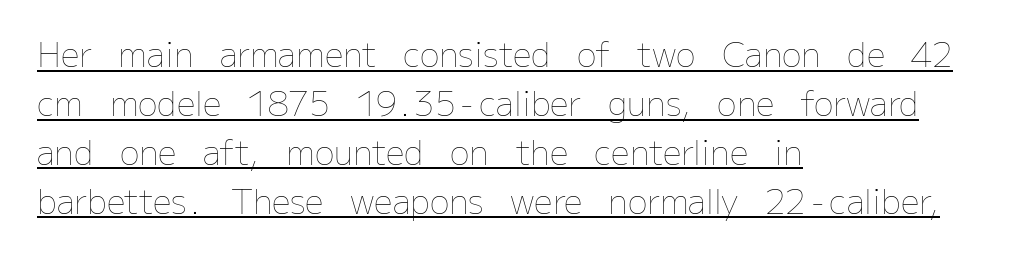
Quick note: underline on. You can tell it's not italic because the verticals are truly vertical. The passage shown has conventional tracking throughout. The rendering uses a moderate line-height, typical for paragraphs. Note the varied advance widths — an 'i' is clearly narrower than an 'm'.
